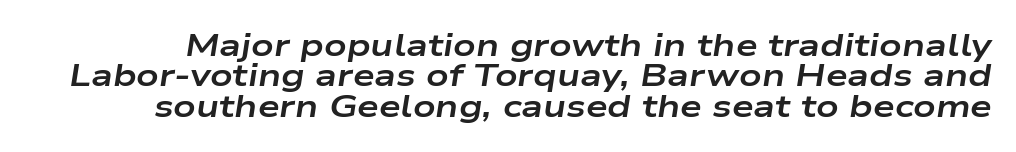
The image shows 31 px bold, wide type, italic (leaning right); set tight line spacing (0.98x), normal letter spacing, not underlined; low stroke contrast and a medium x-height.
